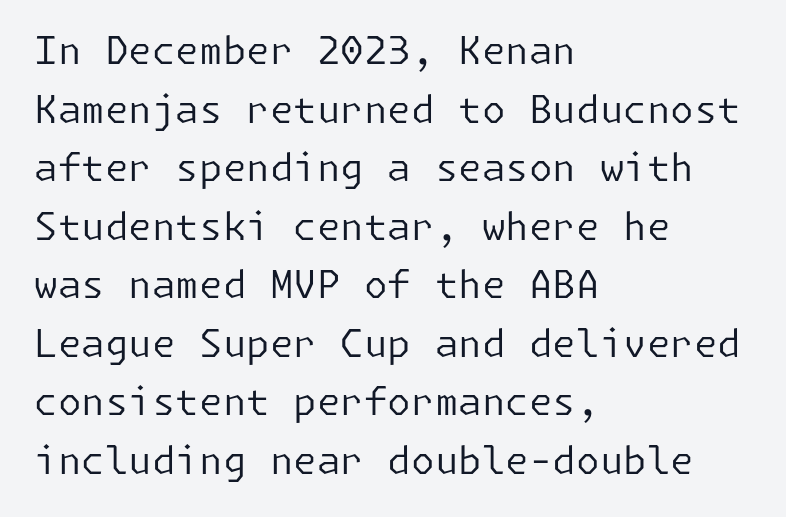
Q: Is the text bold? A: No.
Q: Is the text italic (slanted)? A: No, it is upright.
Q: Is the typeface a serif or a sans-serif typeface? A: Sans-serif.
Q: Is the text underlined? A: No.
Q: How is the paragraph aligned? A: Left-aligned.
Q: Is the spacing between letters normal or unusually wide? A: Normal.
Q: Is the spacing between lines tight, normal or loose? A: Normal.
Q: Width (condensed, normal, or wide)? A: Normal.
Q: Stroke contrast? A: Low.
Q: x-height? A: Medium.
